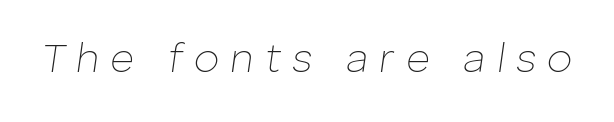
Q: Is the text bold? A: No.
Q: Is the text italic (slanted)? A: Yes, it leans right by about 8 degrees.
Q: Is the text underlined? A: No.
Q: Is the spacing between letters normal or unusually wide? A: Unusually wide.
Q: Width (condensed, normal, or wide)? A: Normal.
Q: Stroke contrast? A: Low.
Q: x-height? A: Medium.
Q: Monospaced? A: No.
